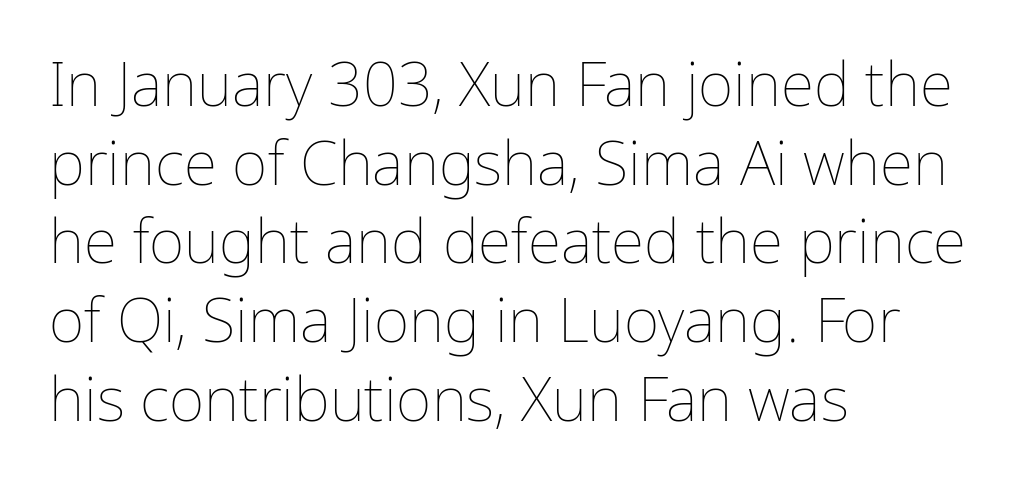
All the whitespace from short lines collects on the right. Do the characters align in a grid? No, the font is proportional. Descender tails drop into unmarked territory. Each word holds together tightly as a unit, with standard inter-letter gaps. Vertical stems look standard width or narrower in stroke.
